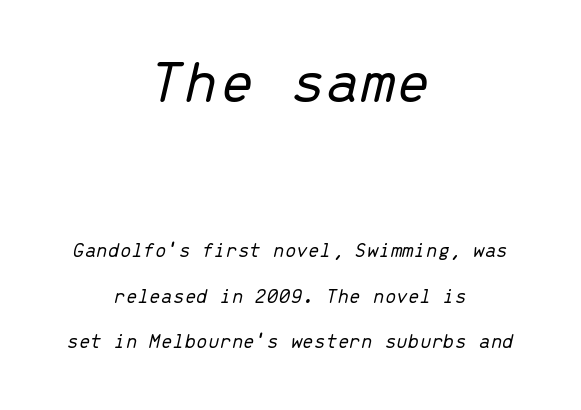
{"italic": "yes", "lean": "right", "slant_degrees": 13, "bold": "no", "weight": "light", "width": "normal", "stroke_contrast": "low", "x_height": "medium", "monospaced": "yes", "underline": "no", "align": "center", "line_spacing": "loose", "line_spacing_ratio": 2.16, "letter_spacing": "normal", "letter_spacing_em": 0.0, "larger_block": "first", "size_ratio": 3.0, "glyph_px": 63}
